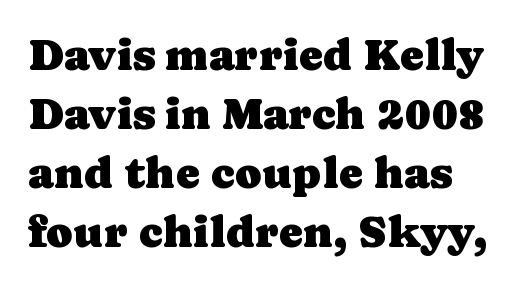
Q: Is the text italic (slanted)? A: No, it is upright.
Q: Is the typeface a serif or a sans-serif typeface? A: Serif.
Q: Is the text underlined? A: No.
Q: Is the spacing between letters normal or unusually wide? A: Normal.
Q: Is the spacing between lines tight, normal or loose? A: Normal.
Q: Width (condensed, normal, or wide)? A: Normal.
Q: Stroke contrast? A: Low.
Q: x-height? A: Medium.
Q: Monospaced? A: No.
